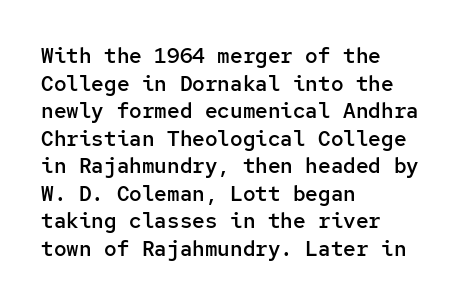
Q: Is the text bold? A: Semi-bold.
Q: Is the text italic (slanted)? A: No, it is upright.
Q: Is the text underlined? A: No.
Q: How is the paragraph aligned? A: Left-aligned.
Q: Is the spacing between letters normal or unusually wide? A: Normal.
Q: Is the spacing between lines tight, normal or loose? A: Normal.
